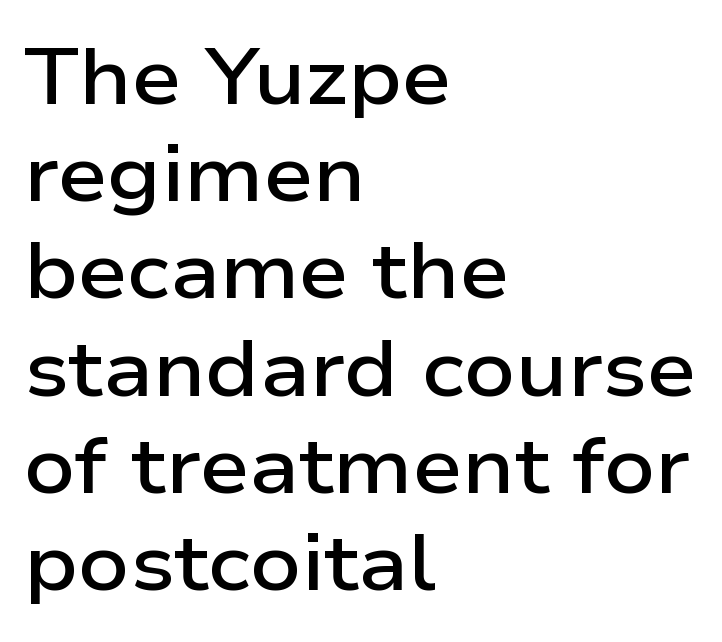
Underline: absent. Serif or sans? Sans — the stroke terminals are bare. The face used here is rendered with its standard letterfit. A semibold gives these letters moderate extra thickness, short of bold.
